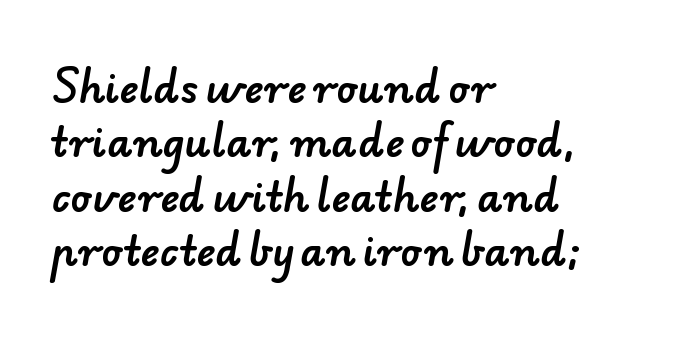
{"serif": "no", "width": "normal", "stroke_contrast": "low", "x_height": "small", "monospaced": "no", "underline": "no", "align": "left", "line_spacing": "normal", "line_spacing_ratio": 1.36, "letter_spacing": "normal", "letter_spacing_em": 0.0, "glyph_px": 40}
